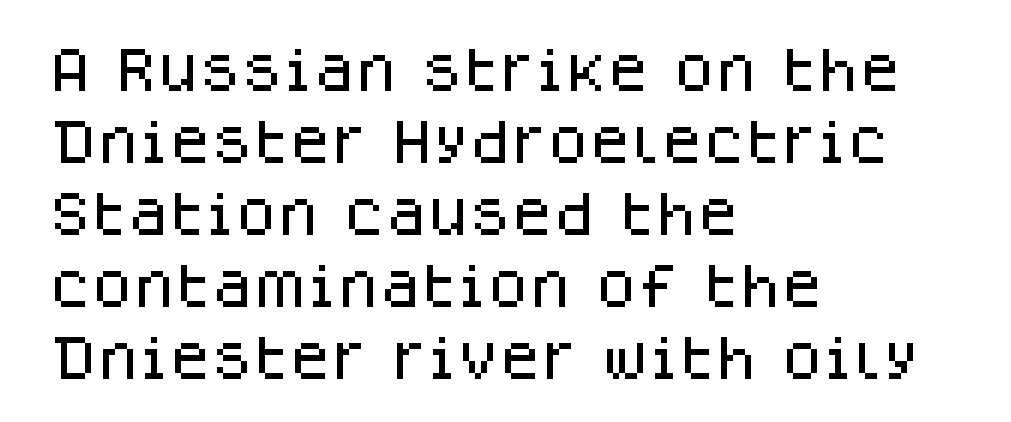
Caption: standard tracking, unaltered. Notice how the stems are strictly vertical — no italics here. Underline: absent. The block of text has a typical density, with ordinary space between rows.
